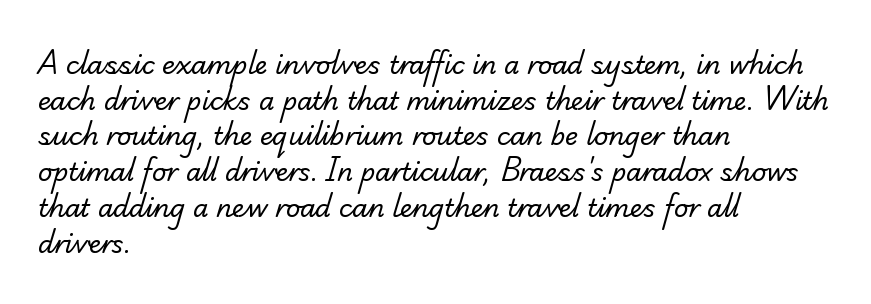
The image shows 25 px text type; set left-aligned, normal line spacing (1.43x), normal letter spacing, not underlined.
